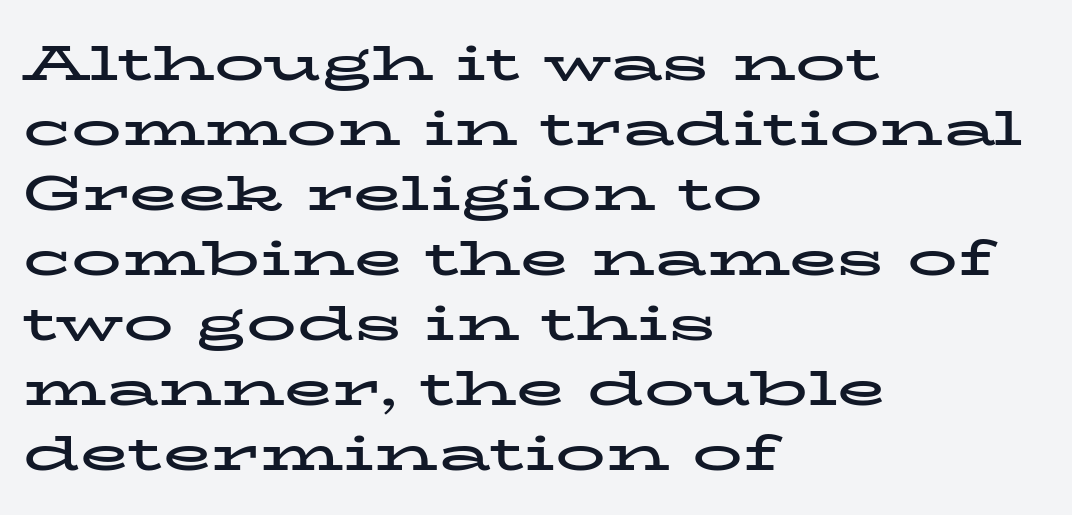
{"serif": "yes", "italic": "no", "bold": "yes", "weight": "bold", "width": "wide", "stroke_contrast": "low", "x_height": "medium", "monospaced": "no", "underline": "no", "align": "left", "line_spacing": "normal", "line_spacing_ratio": 1.3, "letter_spacing": "normal", "letter_spacing_em": 0.0, "glyph_px": 50}
